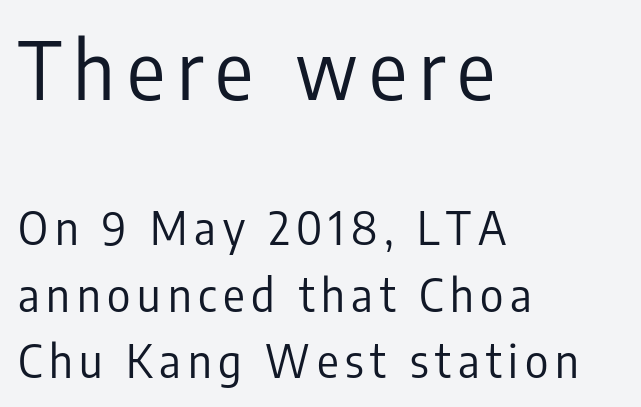
{"serif": "no", "italic": "no", "bold": "no", "weight": "regular", "width": "condensed", "stroke_contrast": "low", "x_height": "medium", "monospaced": "no", "underline": "no", "align": "left", "line_spacing": "normal", "line_spacing_ratio": 1.48, "larger_block": "first", "size_ratio": 1.76, "glyph_px": 79}
